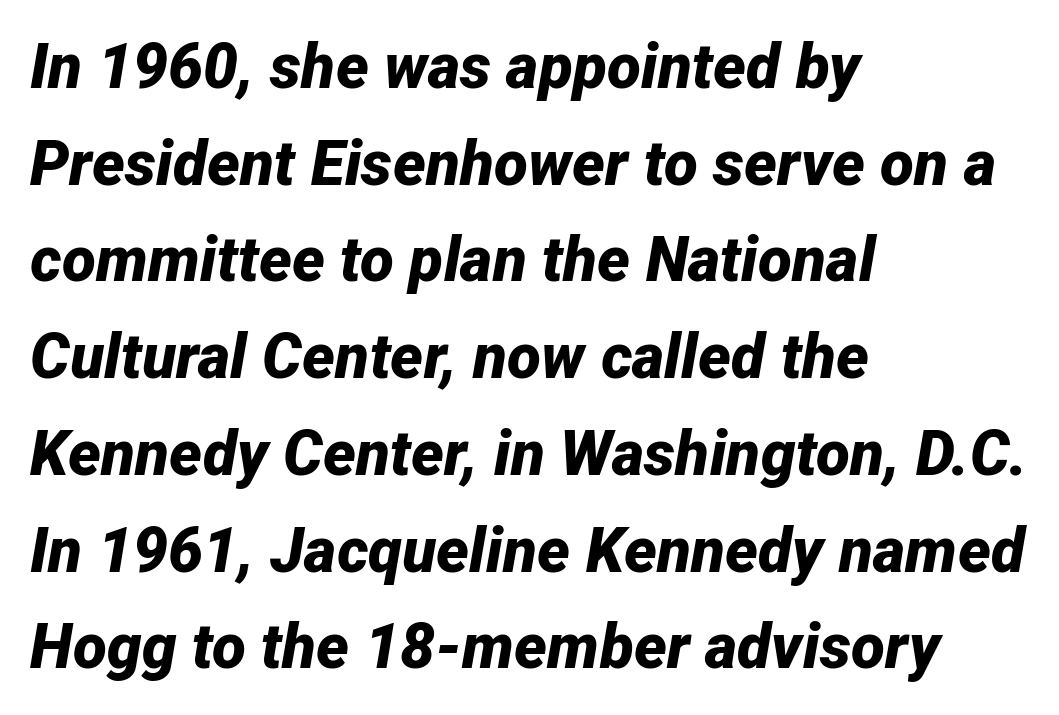
{"italic": "yes", "lean": "right", "slant_degrees": 12, "bold": "yes", "weight": "bold", "width": "normal", "stroke_contrast": "low", "x_height": "medium", "monospaced": "no", "underline": "no", "align": "left", "line_spacing": "normal", "line_spacing_ratio": 1.56, "letter_spacing": "normal", "letter_spacing_em": 0.0, "glyph_px": 62}
